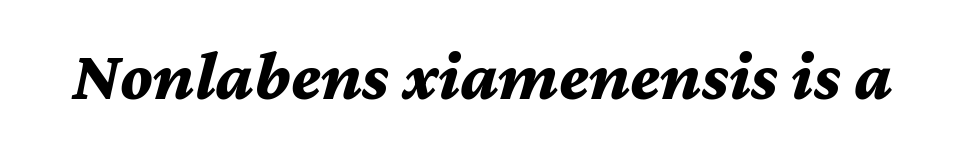
{"italic": "yes", "lean": "right", "slant_degrees": 12, "bold": "yes", "weight": "bold", "width": "normal", "stroke_contrast": "medium", "x_height": "medium", "monospaced": "no", "underline": "no", "letter_spacing": "normal", "letter_spacing_em": 0.0, "glyph_px": 70}
